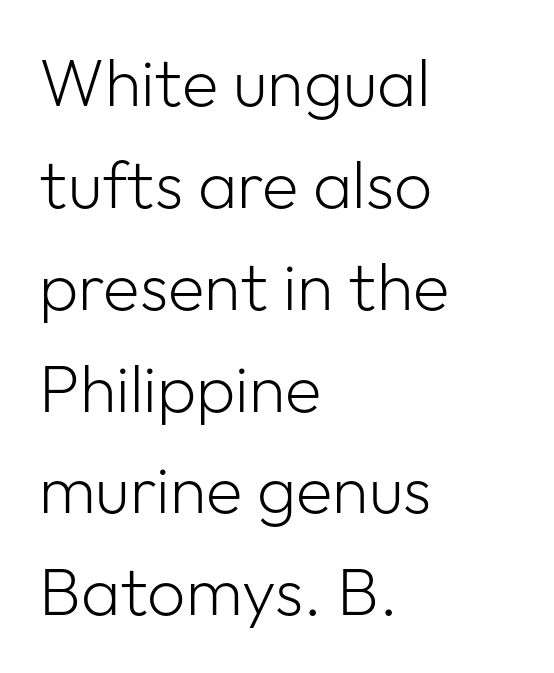
Q: Is the text bold? A: No.
Q: Is the text italic (slanted)? A: No, it is upright.
Q: Is the typeface a serif or a sans-serif typeface? A: Sans-serif.
Q: Is the text underlined? A: No.
Q: How is the paragraph aligned? A: Left-aligned.
Q: Is the spacing between letters normal or unusually wide? A: Normal.
Q: Is the spacing between lines tight, normal or loose? A: Normal.
Q: Width (condensed, normal, or wide)? A: Normal.
Q: Stroke contrast? A: Low.
Q: x-height? A: Medium.
Q: Monospaced? A: No.
